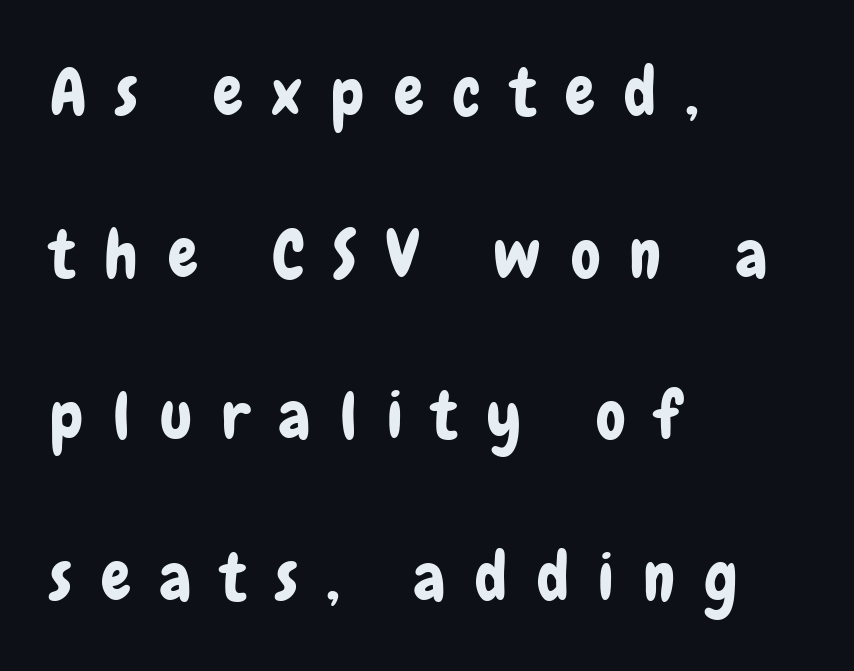
The image shows 66 px condensed sans-serif type, upright; set left-aligned, loose line spacing (2.45x), unusually wide letter spacing (+0.45 em), not underlined; low stroke contrast and a medium x-height.
